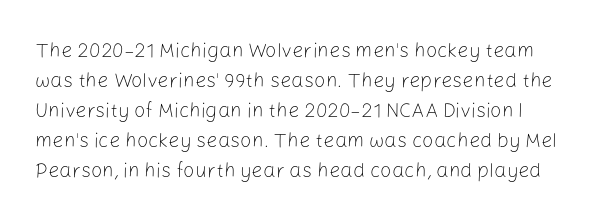
The font's upright variant was chosen for this text. Stems here are at most as thick as an everyday book face. The area under the type is left untouched. This sample uses plain, unmodified letter spacing. Leading: standard.
